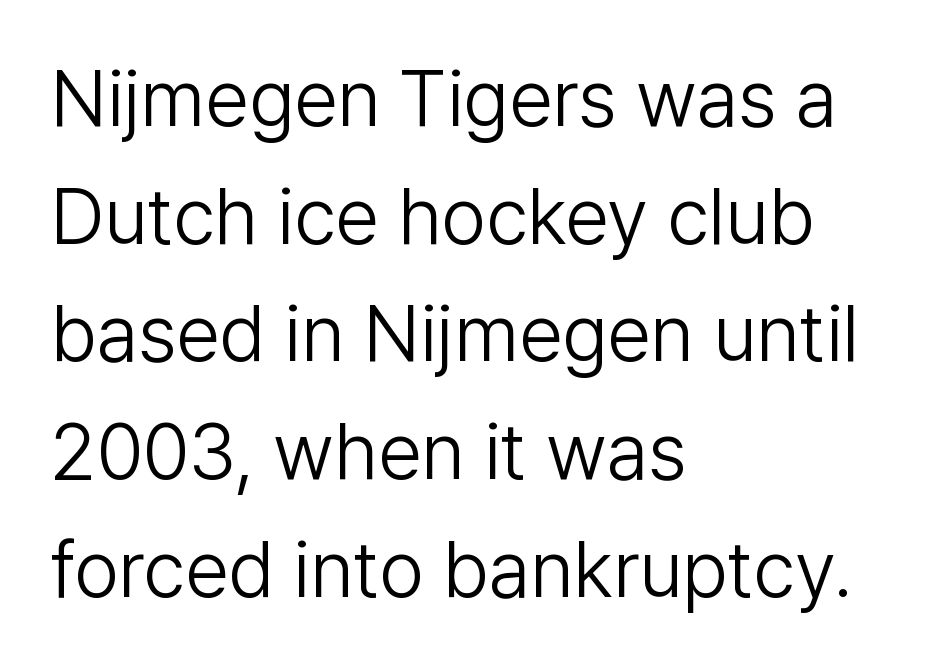
Q: Is the text bold? A: No.
Q: Is the text italic (slanted)? A: No, it is upright.
Q: Is the typeface a serif or a sans-serif typeface? A: Sans-serif.
Q: Is the text underlined? A: No.
Q: How is the paragraph aligned? A: Left-aligned.
Q: Is the spacing between letters normal or unusually wide? A: Normal.
Q: Is the spacing between lines tight, normal or loose? A: Normal.
Q: Width (condensed, normal, or wide)? A: Normal.
Q: Stroke contrast? A: Low.
Q: x-height? A: Medium.
Q: Monospaced? A: No.
